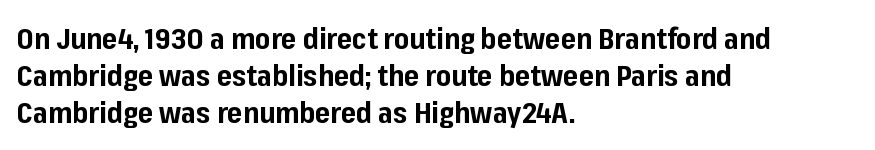
{"serif": "no", "italic": "no", "bold": "yes", "weight": "bold", "width": "normal", "stroke_contrast": "low", "x_height": "medium", "monospaced": "no", "underline": "no", "align": "left", "line_spacing": "normal", "line_spacing_ratio": 1.28, "letter_spacing": "normal", "letter_spacing_em": 0.0, "glyph_px": 29}
